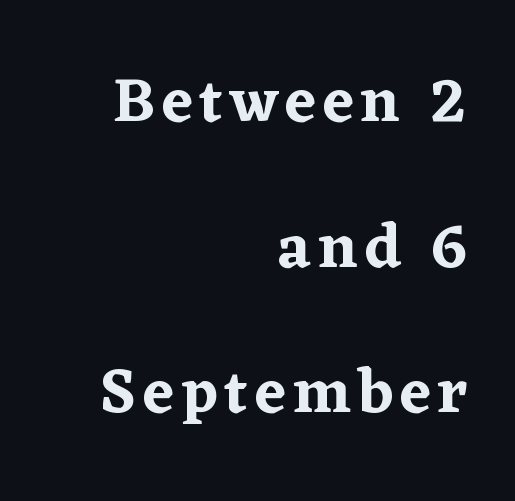
{"serif": "yes", "italic": "no", "width": "normal", "stroke_contrast": "low", "x_height": "medium", "monospaced": "no", "underline": "no", "align": "right", "line_spacing": "loose", "line_spacing_ratio": 2.31, "glyph_px": 63}
